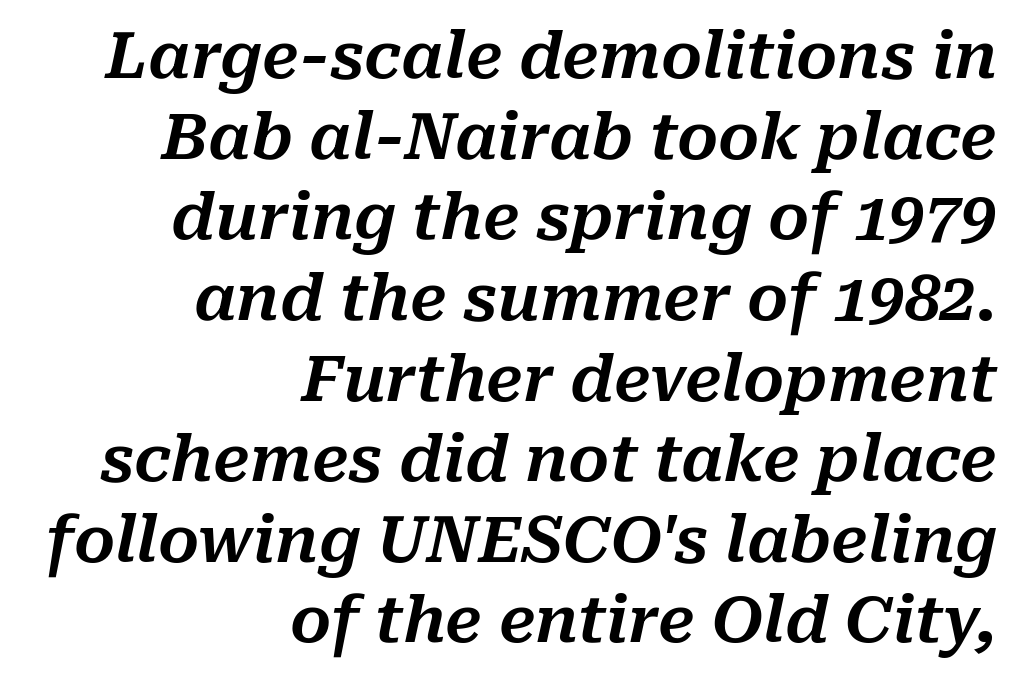
The image shows 64 px text type, italic (leaning right); set right-aligned, normal line spacing (1.26x), normal letter spacing, not underlined; medium stroke contrast and a medium x-height.
